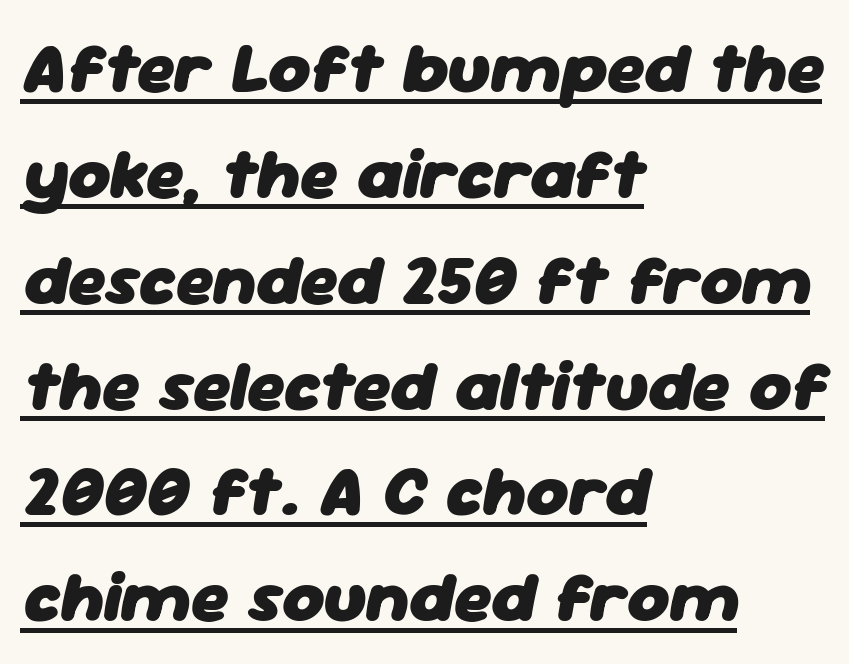
{"italic": "yes", "lean": "right", "slant_degrees": 11, "bold": "yes", "weight": "heavy", "width": "normal", "stroke_contrast": "low", "x_height": "medium", "monospaced": "no", "underline": "yes", "align": "left", "line_spacing": "normal", "line_spacing_ratio": 1.47, "letter_spacing": "normal", "letter_spacing_em": 0.0, "glyph_px": 72}
